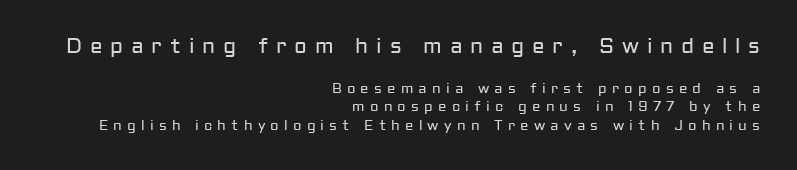
{"italic": "no", "bold": "no", "underline": "no", "align": "right", "line_spacing": "normal", "line_spacing_ratio": 1.33, "letter_spacing": "wide", "letter_spacing_em": 0.37, "larger_block": "first", "size_ratio": 1.5, "glyph_px": 21}
